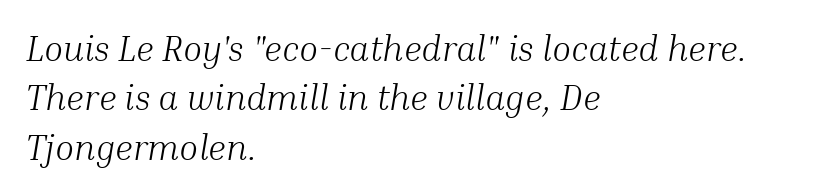
The image shows 35 px light serif type, italic (leaning right); set left-aligned, normal line spacing (1.41x), normal letter spacing, not underlined; medium stroke contrast and a medium x-height.
